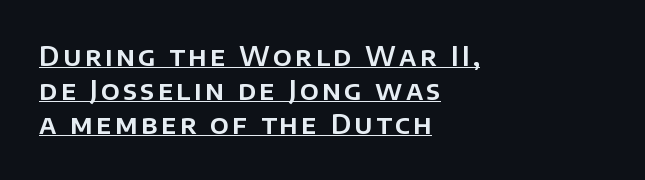
This rendering features underlined lettering. Interline gaps are of average width in this sample. The typesetter chose a ragged-right arrangement here. Posture: straight, roman, zero tilt.
